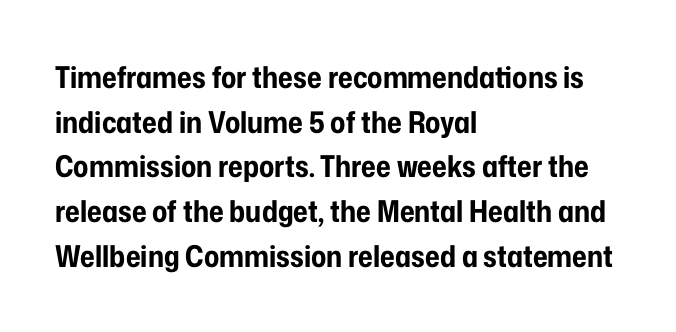
{"serif": "no", "italic": "no", "bold": "yes", "weight": "bold", "width": "condensed", "stroke_contrast": "low", "x_height": "medium", "monospaced": "no", "underline": "no", "align": "left", "line_spacing": "normal", "line_spacing_ratio": 1.49, "letter_spacing": "normal", "letter_spacing_em": 0.0, "glyph_px": 30}
